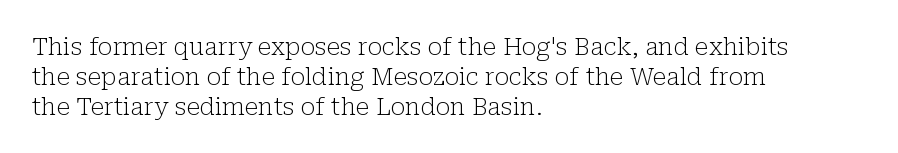
Q: Is the text bold? A: No.
Q: Is the text italic (slanted)? A: No, it is upright.
Q: Is the text underlined? A: No.
Q: How is the paragraph aligned? A: Left-aligned.
Q: Is the spacing between letters normal or unusually wide? A: Normal.
